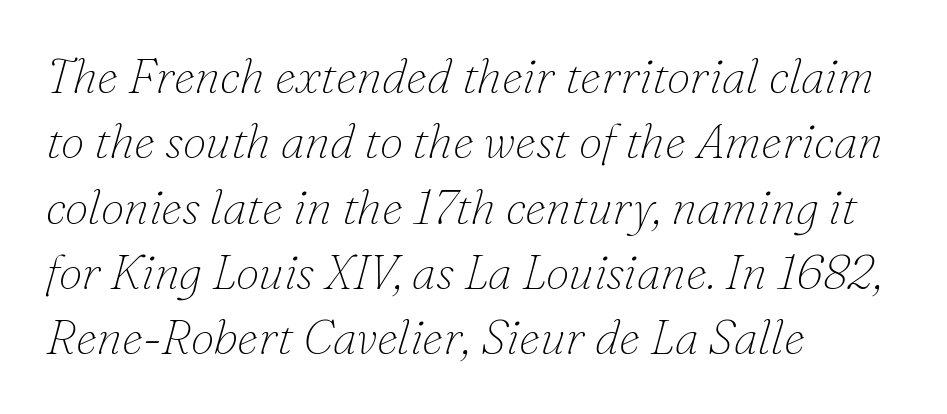
{"serif": "yes", "italic": "yes", "lean": "right", "slant_degrees": 16, "bold": "no", "weight": "thin", "width": "normal", "stroke_contrast": "low", "x_height": "small", "monospaced": "no", "underline": "no", "align": "left", "line_spacing": "normal", "line_spacing_ratio": 1.36, "letter_spacing": "normal", "letter_spacing_em": 0.0, "glyph_px": 48}
